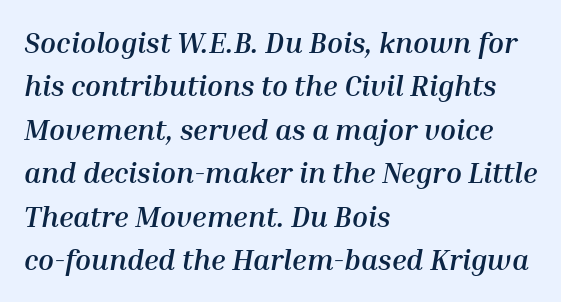
{"italic": "yes", "lean": "right", "slant_degrees": 10, "bold": "yes", "weight": "semibold", "width": "normal", "stroke_contrast": "medium", "x_height": "medium", "monospaced": "no", "underline": "no", "align": "left", "line_spacing": "normal", "line_spacing_ratio": 1.5, "letter_spacing": "normal", "letter_spacing_em": 0.0, "glyph_px": 29}
